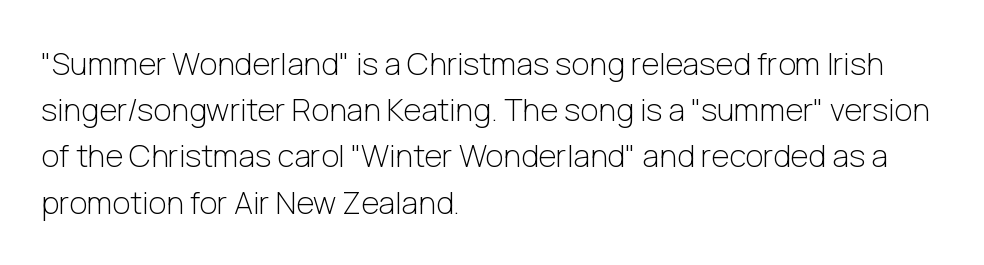
Q: Is the text bold? A: No.
Q: Is the text italic (slanted)? A: No, it is upright.
Q: Is the typeface a serif or a sans-serif typeface? A: Sans-serif.
Q: Is the text underlined? A: No.
Q: How is the paragraph aligned? A: Left-aligned.
Q: Is the spacing between letters normal or unusually wide? A: Normal.
Q: Is the spacing between lines tight, normal or loose? A: Normal.
Q: Width (condensed, normal, or wide)? A: Normal.
Q: Stroke contrast? A: Low.
Q: x-height? A: Medium.
Q: Monospaced? A: No.
